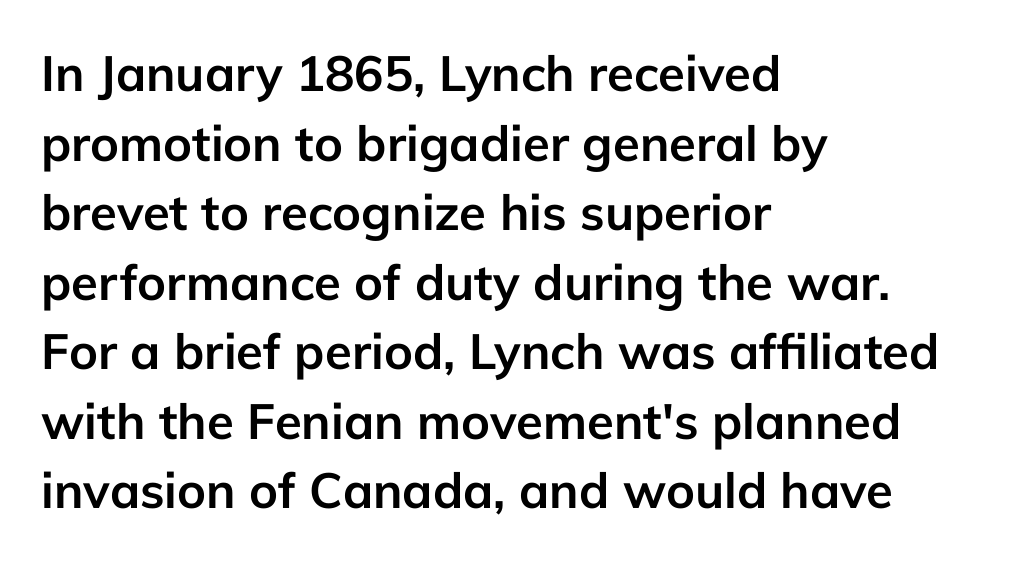
Q: Is the text bold? A: Yes.
Q: Is the text italic (slanted)? A: No, it is upright.
Q: Is the typeface a serif or a sans-serif typeface? A: Sans-serif.
Q: Is the text underlined? A: No.
Q: How is the paragraph aligned? A: Left-aligned.
Q: Is the spacing between letters normal or unusually wide? A: Normal.
Q: Is the spacing between lines tight, normal or loose? A: Normal.
Q: Width (condensed, normal, or wide)? A: Normal.
Q: Stroke contrast? A: Low.
Q: x-height? A: Medium.
Q: Monospaced? A: No.
